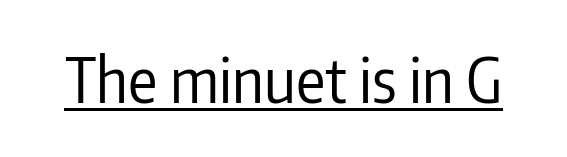
The image shows 61 px regular-weight, condensed sans-serif type, upright; set normal letter spacing, underlined; low stroke contrast and a medium x-height.
